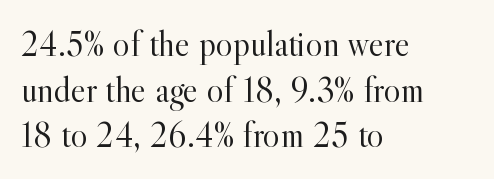
The image shows 36 px light serif type, upright; set left-aligned, normal line spacing (1.27x), normal letter spacing, not underlined; a small x-height.
